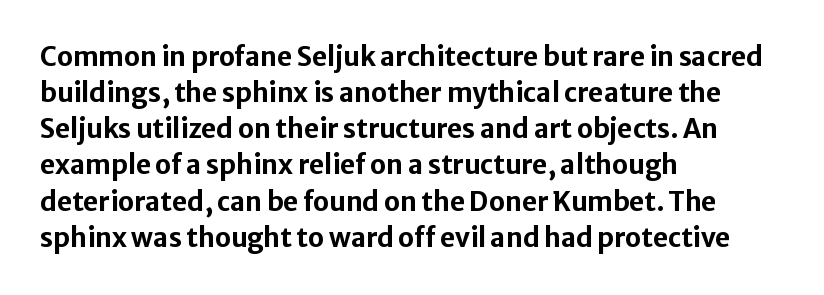
Q: Is the text bold? A: Yes.
Q: Is the text italic (slanted)? A: No, it is upright.
Q: Is the text underlined? A: No.
Q: How is the paragraph aligned? A: Left-aligned.
Q: Is the spacing between letters normal or unusually wide? A: Normal.
Q: Is the spacing between lines tight, normal or loose? A: Normal.
